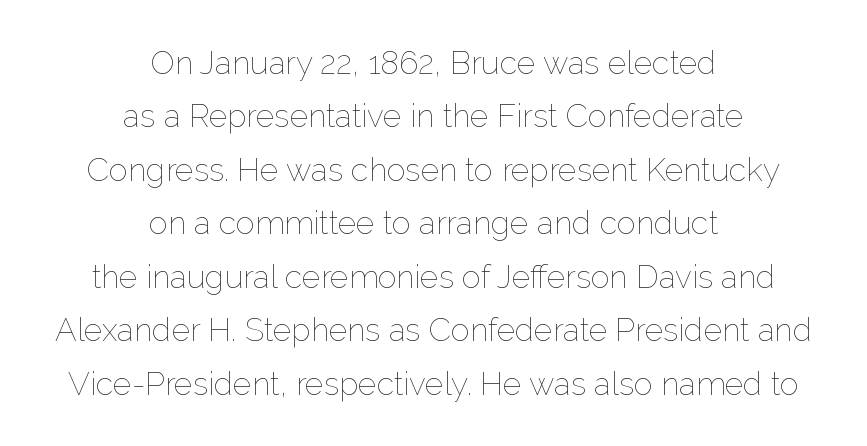
Underlining? Definitely not there. Every stem runs plumb, perpendicular to the baseline. Is this a heavy cut? Hardly; it is regular or lighter. The space between consecutive lines is moderate. A centered setting, common on invitations and titles, is used for this passage. Look at the tracking — it's just the regular setting, nothing added.
